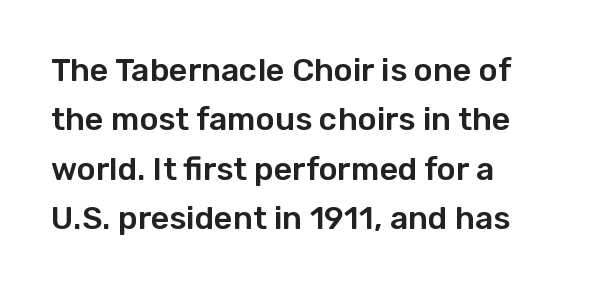
Q: Is the text italic (slanted)? A: No, it is upright.
Q: Is the typeface a serif or a sans-serif typeface? A: Sans-serif.
Q: Is the text underlined? A: No.
Q: Is the spacing between letters normal or unusually wide? A: Normal.
Q: Is the spacing between lines tight, normal or loose? A: Normal.
Q: Width (condensed, normal, or wide)? A: Normal.
Q: Stroke contrast? A: Low.
Q: x-height? A: Medium.
Q: Monospaced? A: No.
